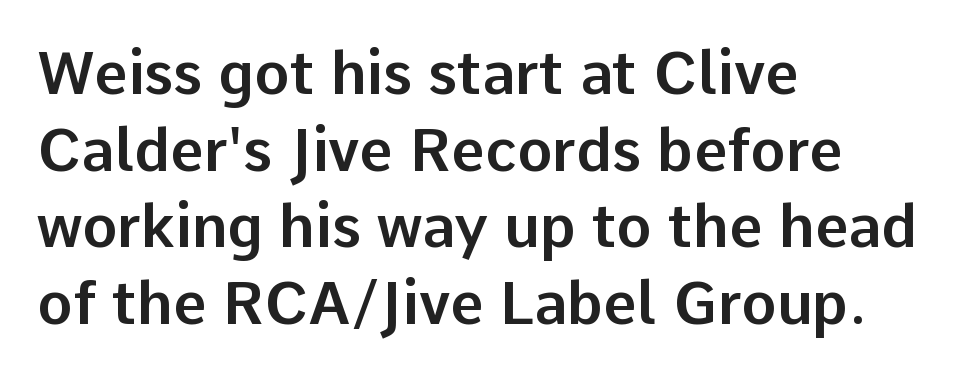
These lines are rendered in a variable-pitch font. The area under the type is left untouched. This rendering uses left alignment, leaving the right contour irregular. Caption: standard tracking, unaltered. Line spacing here is normal. Classification — sans serif.
